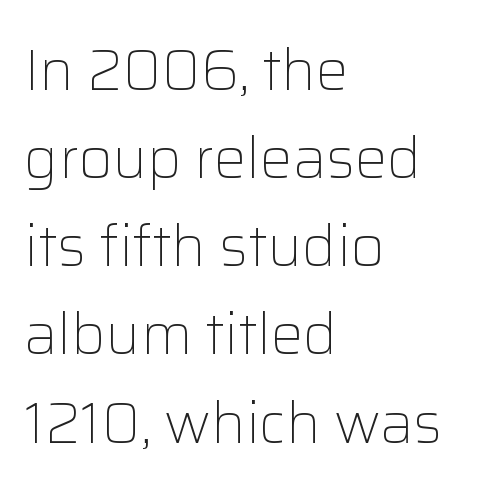
Spacing verdict: proportional, widths tailored to each character. Has an underline been added? It has not. The leading is moderate, giving the passage an even texture. The type sits square on the baseline with zero lean. Observe the ordinary spacing: letters are neighbours, not strangers.
